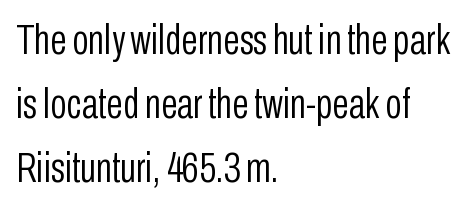
{"serif": "no", "italic": "no", "bold": "no", "weight": "light", "width": "condensed", "stroke_contrast": "low", "x_height": "medium", "monospaced": "no", "underline": "no", "align": "left", "line_spacing": "normal", "line_spacing_ratio": 1.49, "letter_spacing": "normal", "letter_spacing_em": 0.0, "glyph_px": 43}
